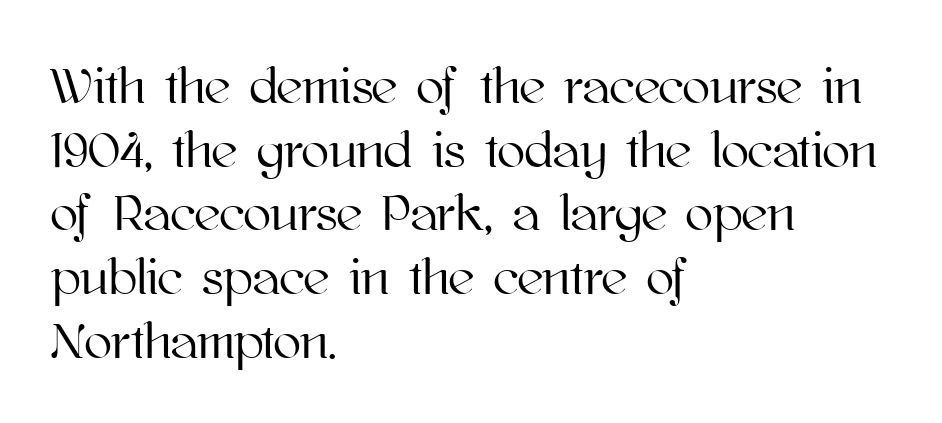
Q: Is the text italic (slanted)? A: No, it is upright.
Q: Is the text underlined? A: No.
Q: How is the paragraph aligned? A: Left-aligned.
Q: Is the spacing between letters normal or unusually wide? A: Normal.
Q: Is the spacing between lines tight, normal or loose? A: Normal.
Q: Width (condensed, normal, or wide)? A: Normal.
Q: Stroke contrast? A: High.
Q: x-height? A: Medium.
Q: Monospaced? A: No.
